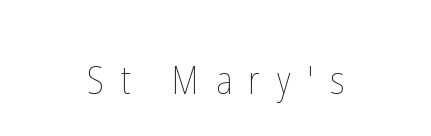
Q: Is the text bold? A: No.
Q: Is the text italic (slanted)? A: No, it is upright.
Q: Is the text underlined? A: No.
Q: Is the spacing between letters normal or unusually wide? A: Unusually wide.
Q: Width (condensed, normal, or wide)? A: Condensed.
Q: Stroke contrast? A: Low.
Q: x-height? A: Medium.
Q: Monospaced? A: No.
